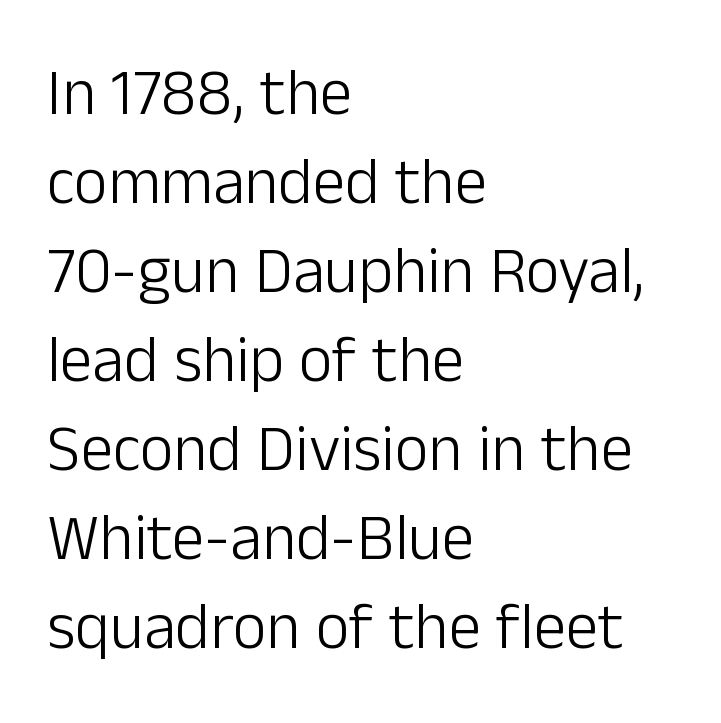
The image shows 65 px light sans-serif type, upright; set left-aligned, normal line spacing (1.37x), normal letter spacing, not underlined; low stroke contrast and a medium x-height.
